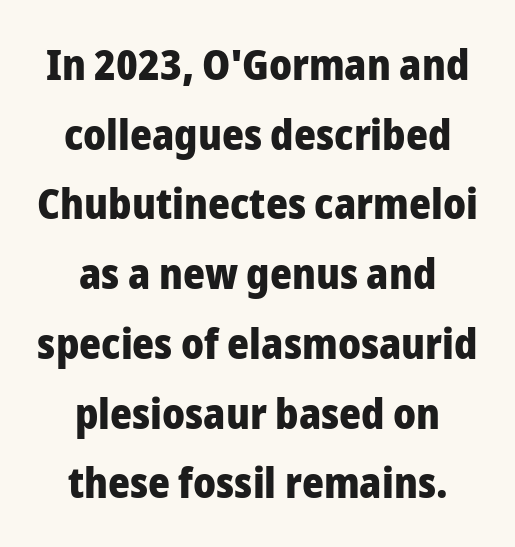
The image shows 42 px heavy sans-serif type, upright; set centered, normal line spacing (1.66x), normal letter spacing, not underlined; low stroke contrast and a medium x-height.
